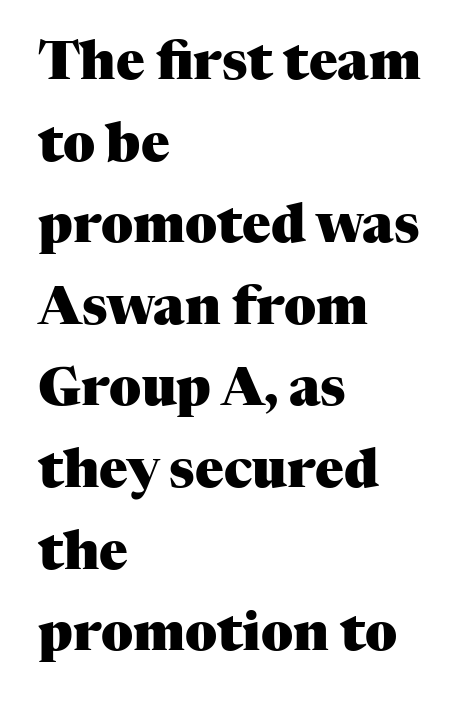
{"serif": "yes", "italic": "no", "bold": "yes", "weight": "heavy", "width": "normal", "stroke_contrast": "medium", "x_height": "medium", "monospaced": "no", "underline": "no", "align": "left", "line_spacing": "normal", "line_spacing_ratio": 1.54, "letter_spacing": "normal", "letter_spacing_em": 0.0, "glyph_px": 53}
